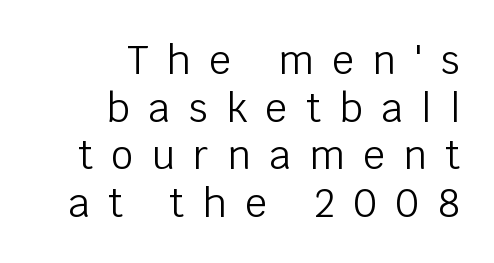
{"serif": "no", "italic": "no", "bold": "no", "weight": "light", "width": "normal", "stroke_contrast": "low", "x_height": "large", "monospaced": "no", "underline": "no", "align": "right", "line_spacing_ratio": 1.22, "letter_spacing": "wide", "letter_spacing_em": 0.47, "glyph_px": 39}
